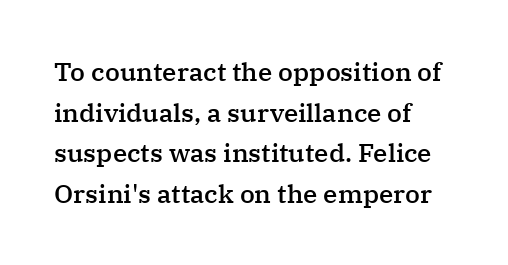
Compared with an ordinary text face, these strokes are moderately heavier — a semibold. Rendered with straight, roman letterforms. Beneath every word, the page is bare. Vertical spacing — default. What stands out about the letter spacing? Nothing — it is the standard amount.
